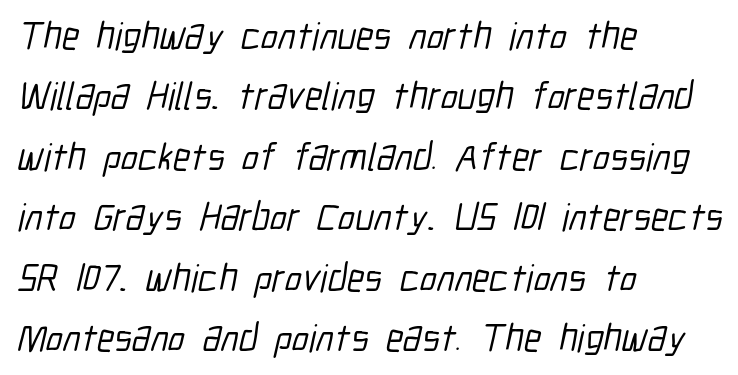
The paragraph has a hard left edge and a soft right edge. Any mark beneath the type? The region is blank. The gaps between neighbouring characters are ordinary and unremarkable. You could not count columns in this text — the font is proportionally spaced. The glyphs in this specimen are sans serif. Whoever set this chose a conventional vertical rhythm.
